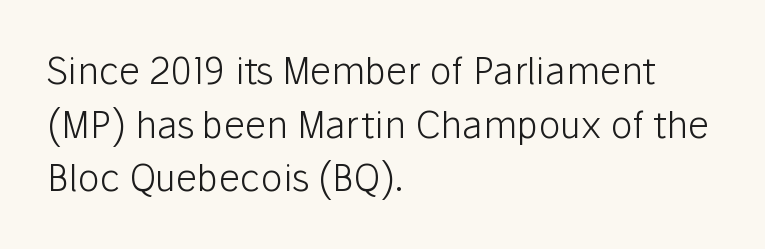
Has an underline been added? It has not. Looks like regular typesetting: each glyph gets only the width it needs. Compared with typical body copy, the letter spacing here is the same. One-word summary of the alignment: left. Stroke terminals: plain, sans-serif. A typesetter would mark this as roman, not italic.
